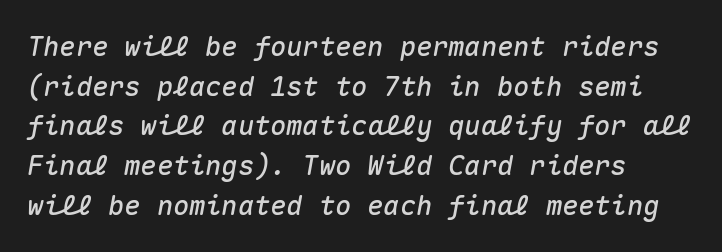
Style check: oblique. Spacing between characters is what you'd get straight out of the box. Interline gaps are of average width in this sample. The gap between lines stays unmarked.
